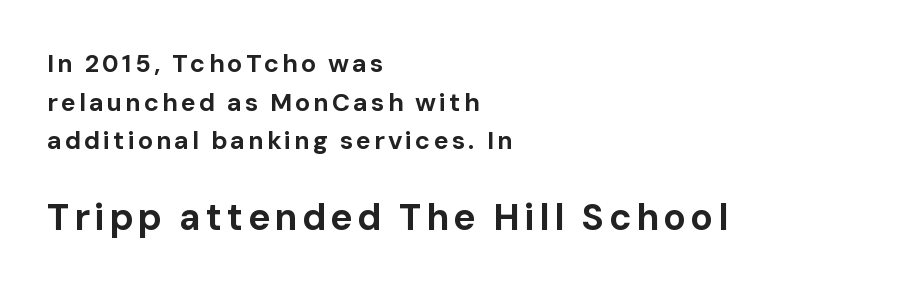
Q: Is the text bold? A: Yes.
Q: Is the text italic (slanted)? A: No, it is upright.
Q: Is the typeface a serif or a sans-serif typeface? A: Sans-serif.
Q: Is the text underlined? A: No.
Q: How is the paragraph aligned? A: Left-aligned.
Q: Is the spacing between lines tight, normal or loose? A: Normal.
Q: Which block of text is set in a larger size, the first (top) or the second (bottom)? A: The second (bottom) one.
Q: Width (condensed, normal, or wide)? A: Normal.
Q: Stroke contrast? A: Low.
Q: x-height? A: Medium.
Q: Monospaced? A: No.
